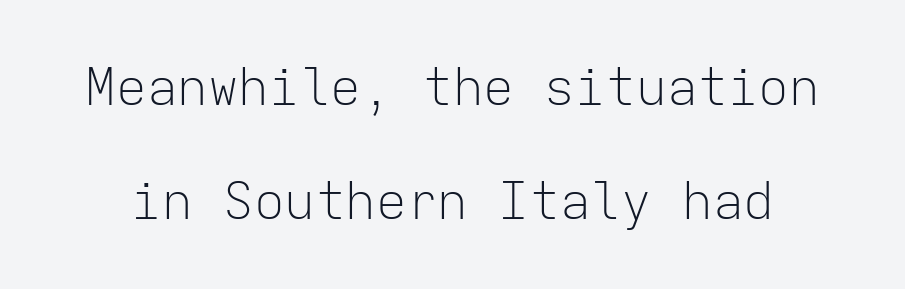
The image shows 51 px light sans-serif type, upright, monospaced; set loose line spacing (2.23x), normal letter spacing, not underlined; low stroke contrast and a medium x-height.
